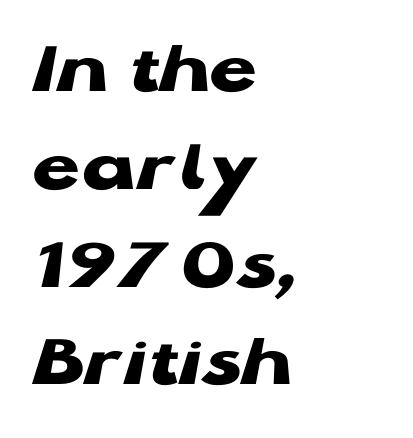
{"serif": "no", "italic": "no", "bold": "yes", "weight": "heavy", "width": "wide", "stroke_contrast": "low", "x_height": "medium", "monospaced": "no", "underline": "no", "align": "left", "line_spacing": "normal", "line_spacing_ratio": 1.27, "letter_spacing": "normal", "letter_spacing_em": 0.0, "glyph_px": 77}
